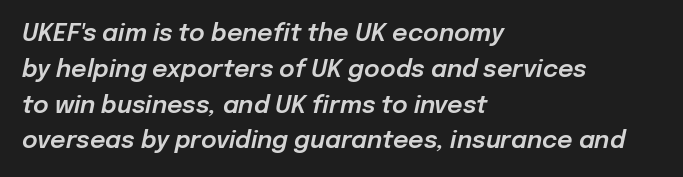
Q: Is the text italic (slanted)? A: Yes, it leans right by about 12 degrees.
Q: Is the text underlined? A: No.
Q: How is the paragraph aligned? A: Left-aligned.
Q: Is the spacing between letters normal or unusually wide? A: Normal.
Q: Is the spacing between lines tight, normal or loose? A: Normal.
